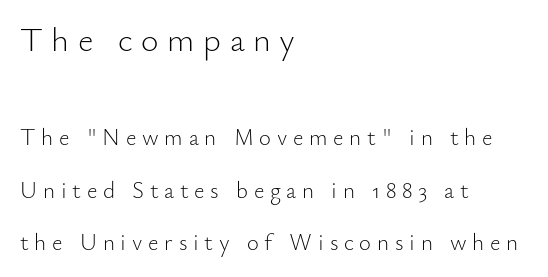
Q: Is the text bold? A: No.
Q: Is the text italic (slanted)? A: No, it is upright.
Q: Is the typeface a serif or a sans-serif typeface? A: Sans-serif.
Q: Is the text underlined? A: No.
Q: How is the paragraph aligned? A: Left-aligned.
Q: Is the spacing between letters normal or unusually wide? A: Unusually wide.
Q: Is the spacing between lines tight, normal or loose? A: Loose.
Q: Which block of text is set in a larger size, the first (top) or the second (bottom)? A: The first (top) one.
Q: Width (condensed, normal, or wide)? A: Normal.
Q: Stroke contrast? A: Low.
Q: x-height? A: Small.
Q: Monospaced? A: No.
